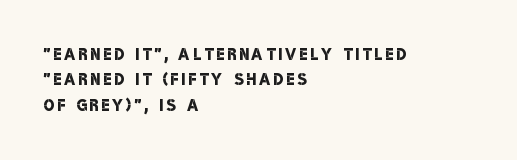
{"bold": "semi", "underline": "no", "align": "left", "line_spacing": "tight", "line_spacing_ratio": 1.15, "glyph_px": 22}
